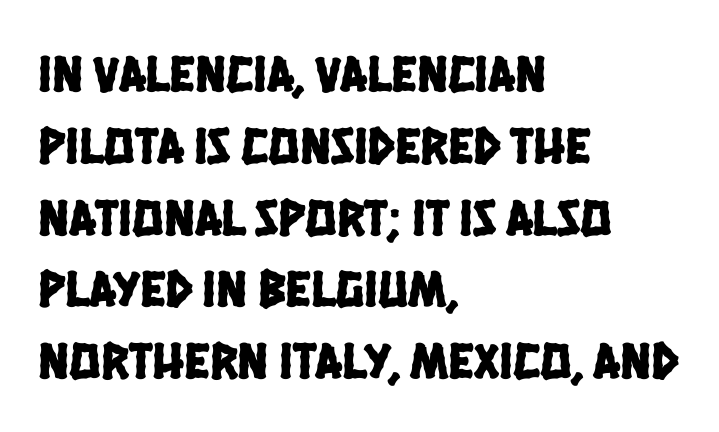
{"serif": "no", "width": "condensed", "stroke_contrast": "low", "x_height": "large", "monospaced": "no", "underline": "no", "align": "left", "line_spacing": "normal", "line_spacing_ratio": 1.38, "letter_spacing": "normal", "letter_spacing_em": 0.0, "glyph_px": 52}
